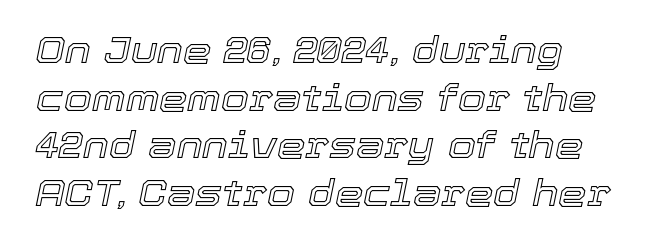
Q: Is the text italic (slanted)? A: Yes, it leans right by about 12 degrees.
Q: Is the text underlined? A: No.
Q: Is the spacing between letters normal or unusually wide? A: Normal.
Q: Is the spacing between lines tight, normal or loose? A: Normal.
Q: Width (condensed, normal, or wide)? A: Normal.
Q: x-height? A: Medium.
Q: Monospaced? A: No.
